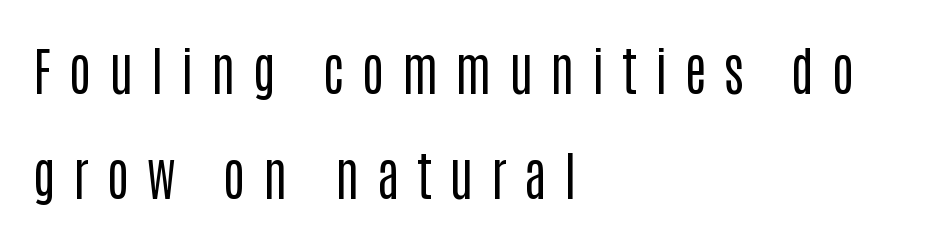
{"serif": "no", "italic": "no", "bold": "no", "weight": "regular", "width": "condensed", "stroke_contrast": "low", "x_height": "large", "monospaced": "no", "underline": "no", "align": "left", "line_spacing": "loose", "line_spacing_ratio": 2.02, "letter_spacing": "wide", "letter_spacing_em": 0.34, "glyph_px": 52}
